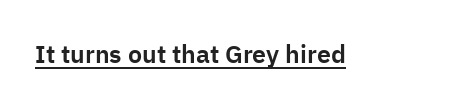
Q: Is the text italic (slanted)? A: No, it is upright.
Q: Is the text underlined? A: Yes.
Q: Is the spacing between letters normal or unusually wide? A: Normal.
